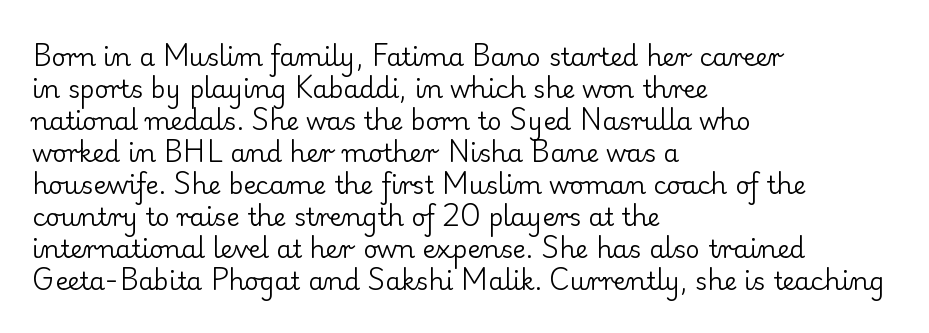
Q: Is the text bold? A: No.
Q: Is the text italic (slanted)? A: No, it is upright.
Q: Is the text underlined? A: No.
Q: How is the paragraph aligned? A: Left-aligned.
Q: Is the spacing between letters normal or unusually wide? A: Normal.
Q: Is the spacing between lines tight, normal or loose? A: Normal.
